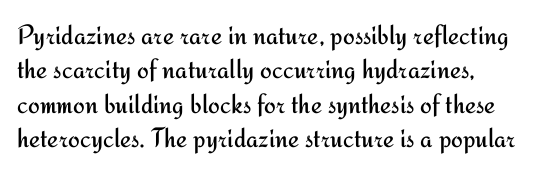
{"serif": "no", "italic": "no", "bold": "no", "weight": "regular", "width": "normal", "stroke_contrast": "medium", "x_height": "small", "monospaced": "no", "underline": "no", "align": "left", "line_spacing_ratio": 1.23, "letter_spacing": "normal", "letter_spacing_em": 0.0, "glyph_px": 28}
